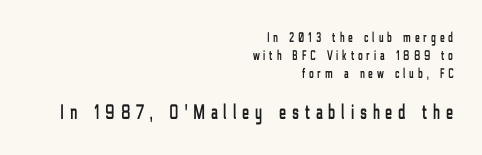
{"italic": "no", "underline": "no", "align": "right", "line_spacing": "normal", "line_spacing_ratio": 1.27, "letter_spacing": "wide", "letter_spacing_em": 0.29, "larger_block": "second", "size_ratio": 1.5, "glyph_px": 21}
